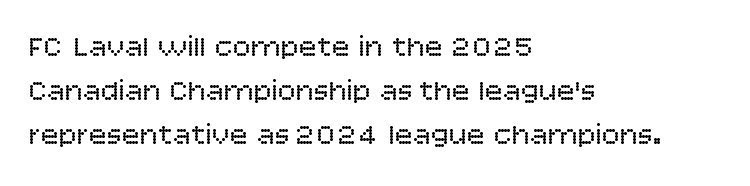
Counters stay open thanks to moderate or lighter strokes. Casual observation: everything's shoved over to the left. Words appear dense and cohesive because spacing is normal. Is this a fixed-width face? No — the glyphs have proportional, varying widths. Leading: standard. Posture: straight, roman, zero tilt.
